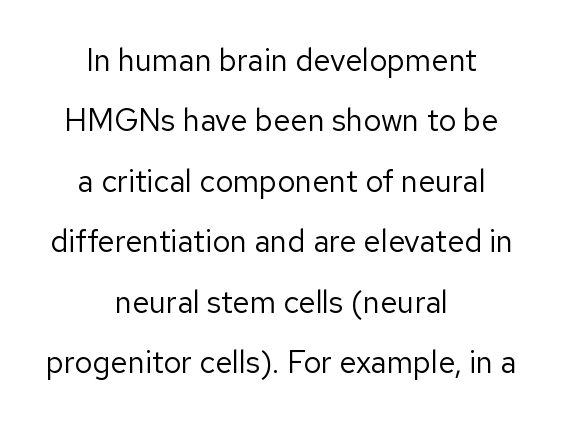
Q: Is the text bold? A: No.
Q: Is the text italic (slanted)? A: No, it is upright.
Q: Is the typeface a serif or a sans-serif typeface? A: Sans-serif.
Q: Is the text underlined? A: No.
Q: How is the paragraph aligned? A: Centered.
Q: Is the spacing between letters normal or unusually wide? A: Normal.
Q: Is the spacing between lines tight, normal or loose? A: Loose.
Q: Width (condensed, normal, or wide)? A: Normal.
Q: Stroke contrast? A: Low.
Q: x-height? A: Medium.
Q: Monospaced? A: No.
